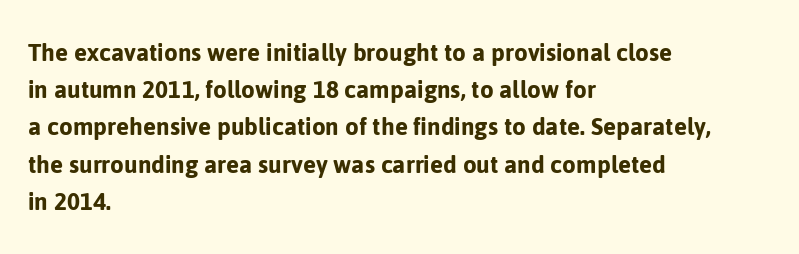
Q: Is the text italic (slanted)? A: No, it is upright.
Q: Is the typeface a serif or a sans-serif typeface? A: Sans-serif.
Q: Is the text underlined? A: No.
Q: How is the paragraph aligned? A: Left-aligned.
Q: Is the spacing between letters normal or unusually wide? A: Normal.
Q: Is the spacing between lines tight, normal or loose? A: Normal.
Q: Width (condensed, normal, or wide)? A: Normal.
Q: Stroke contrast? A: Low.
Q: x-height? A: Medium.
Q: Monospaced? A: No.
